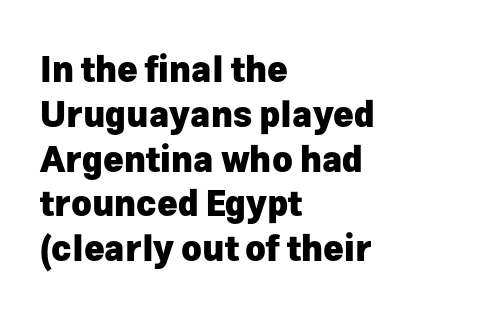
{"serif": "no", "italic": "no", "bold": "yes", "weight": "heavy", "width": "normal", "stroke_contrast": "low", "x_height": "medium", "monospaced": "no", "underline": "no", "align": "left", "line_spacing": "normal", "line_spacing_ratio": 1.28, "letter_spacing": "normal", "letter_spacing_em": 0.0, "glyph_px": 35}
